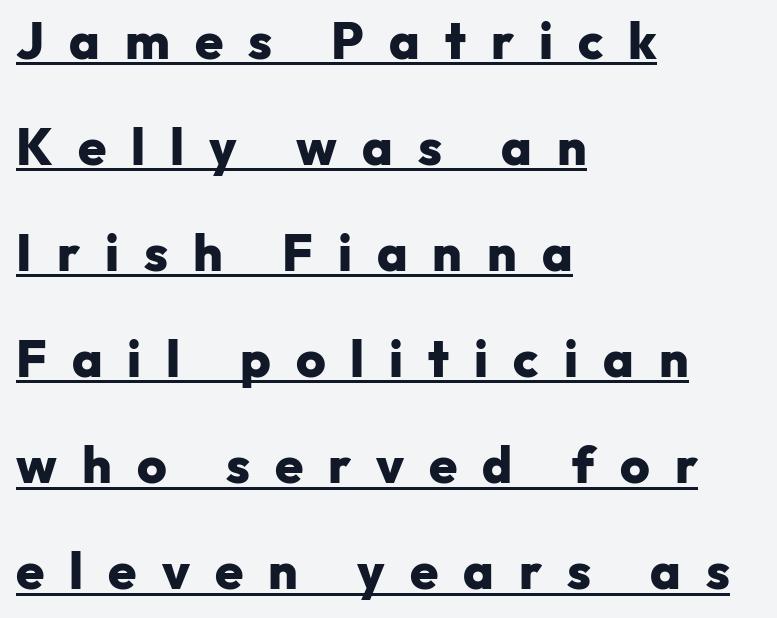
The image shows 51 px heavy sans-serif type, upright; set left-aligned, loose line spacing (2.08x), unusually wide letter spacing (+0.49 em), underlined; low stroke contrast and a medium x-height.
